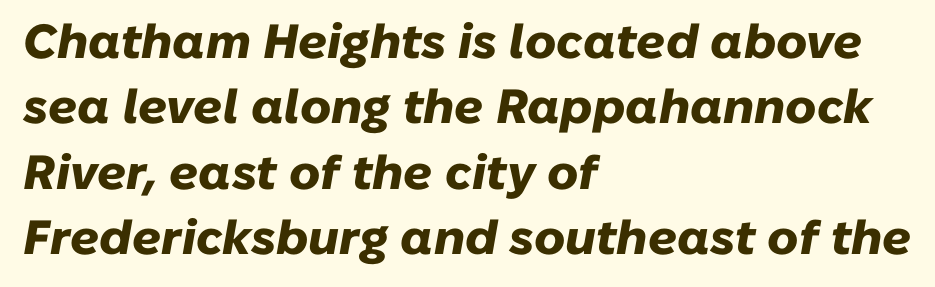
Q: Is the text bold? A: Yes.
Q: Is the text italic (slanted)? A: Yes, it leans right by about 10 degrees.
Q: Is the text underlined? A: No.
Q: How is the paragraph aligned? A: Left-aligned.
Q: Is the spacing between letters normal or unusually wide? A: Normal.
Q: Is the spacing between lines tight, normal or loose? A: Normal.
Q: Width (condensed, normal, or wide)? A: Normal.
Q: Stroke contrast? A: Low.
Q: x-height? A: Medium.
Q: Monospaced? A: No.
